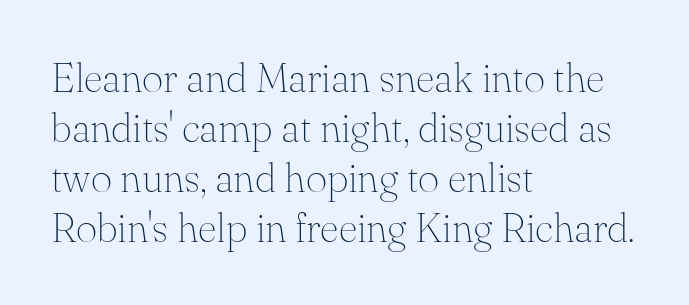
Q: Is the text bold? A: No.
Q: Is the text italic (slanted)? A: No, it is upright.
Q: Is the typeface a serif or a sans-serif typeface? A: Serif.
Q: Is the text underlined? A: No.
Q: How is the paragraph aligned? A: Left-aligned.
Q: Is the spacing between letters normal or unusually wide? A: Normal.
Q: Width (condensed, normal, or wide)? A: Normal.
Q: Stroke contrast? A: Medium.
Q: x-height? A: Small.
Q: Monospaced? A: No.
